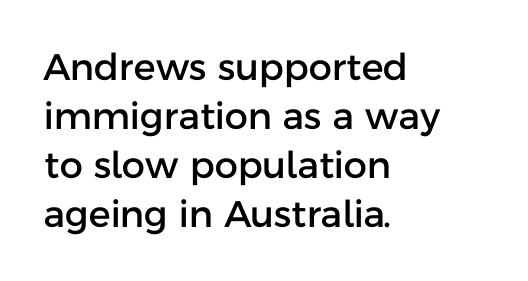
{"serif": "no", "italic": "no", "width": "normal", "stroke_contrast": "low", "x_height": "medium", "monospaced": "no", "underline": "no", "align": "left", "line_spacing": "normal", "line_spacing_ratio": 1.32, "letter_spacing": "normal", "letter_spacing_em": 0.0, "glyph_px": 37}
